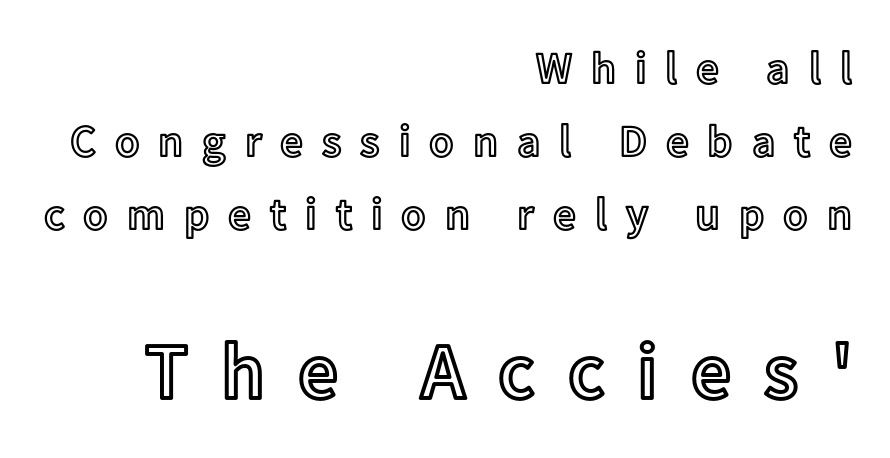
The axis of the letterforms is exactly vertical. The lines are quadded right. Descender tails drop into unmarked territory. You could not count columns in this text — the font is proportionally spaced.
